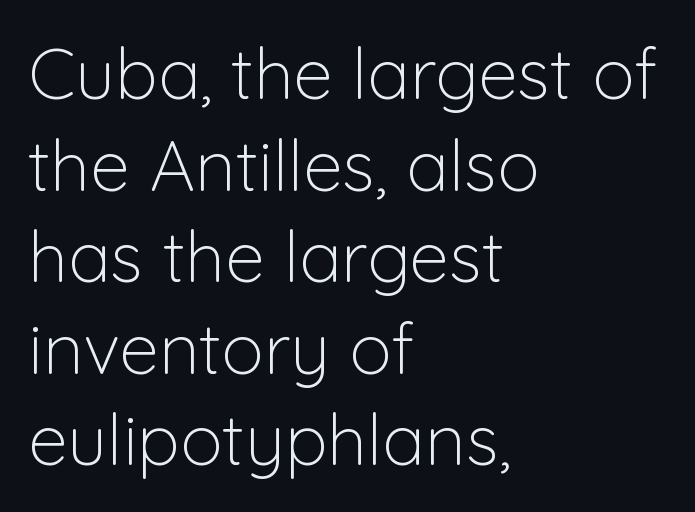
{"serif": "no", "italic": "no", "bold": "no", "weight": "light", "width": "normal", "stroke_contrast": "low", "x_height": "medium", "monospaced": "no", "underline": "no", "align": "left", "line_spacing": "normal", "line_spacing_ratio": 1.29, "letter_spacing": "normal", "letter_spacing_em": 0.0, "glyph_px": 71}
